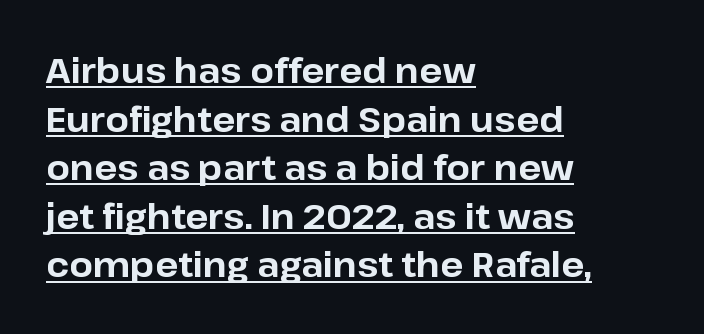
{"serif": "no", "italic": "no", "bold": "yes", "weight": "bold", "width": "normal", "stroke_contrast": "low", "x_height": "medium", "monospaced": "no", "underline": "yes", "align": "left", "line_spacing": "normal", "line_spacing_ratio": 1.43, "letter_spacing": "normal", "letter_spacing_em": 0.0, "glyph_px": 34}
